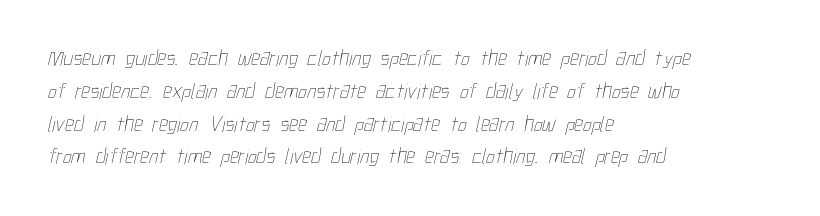
Q: Is the text bold? A: No.
Q: Is the text underlined? A: No.
Q: How is the paragraph aligned? A: Left-aligned.
Q: Is the spacing between letters normal or unusually wide? A: Normal.
Q: Is the spacing between lines tight, normal or loose? A: Normal.
